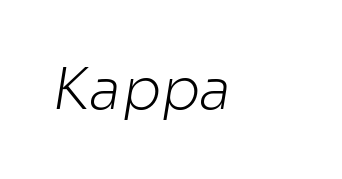
The space directly below the letters is spotless. Is this a fixed-width face? No — the glyphs have proportional, varying widths. Look at the bottom of the vertical strokes: they stop flat, with no serifs. The passage shown is not bold in any degree. These lines keep a tight, regular rhythm from letter to letter.
